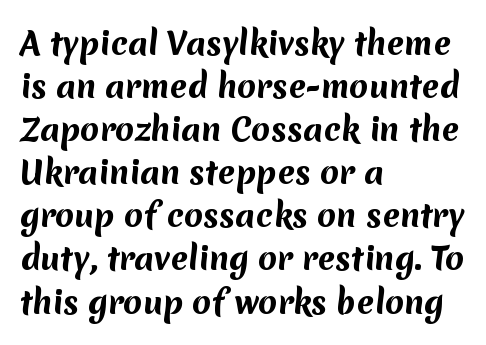
The image shows 31 px bold sans-serif type; set left-aligned, normal line spacing (1.39x), normal letter spacing, not underlined; medium stroke contrast and a medium x-height.
